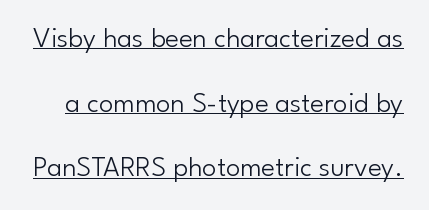
The text was rendered using a sans face with plain stroke endings. A typesetter would call this zero additional tracking. Vertical stems look standard width or narrower in stroke. Spacing verdict: proportional, widths tailored to each character. Beneath each row of characters lies a ruled line.
